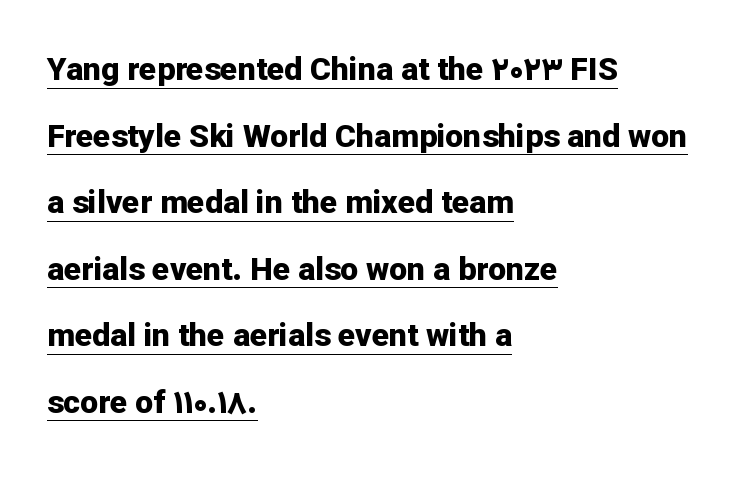
The image shows 32 px bold sans-serif type, upright; set left-aligned, loose line spacing (2.08x), normal letter spacing, underlined; low stroke contrast and a medium x-height.
